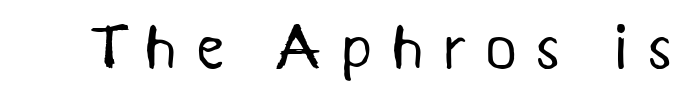
The type is letterspaced generously, with wide tracking. Each letter keeps its own natural width here, so spacing adapts to shape. This sample uses a sans-serif face. Check under the words: just untouched page. This is not heavy type; no bold has been used.
